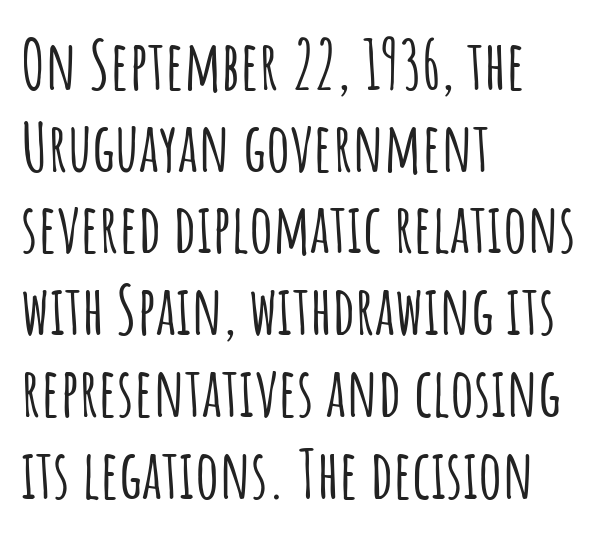
{"serif": "no", "italic": "no", "width": "condensed", "stroke_contrast": "low", "x_height": "large", "monospaced": "no", "underline": "no", "align": "left", "line_spacing_ratio": 1.22, "letter_spacing": "normal", "letter_spacing_em": 0.0, "glyph_px": 67}
